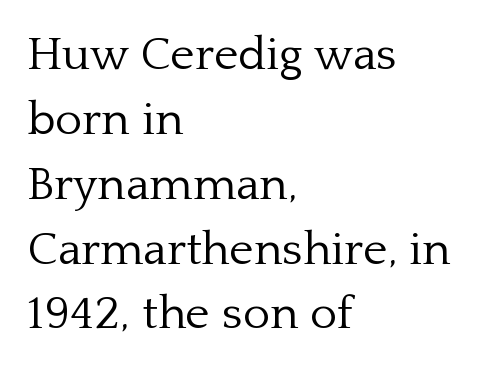
The gaps between neighbouring characters are ordinary and unremarkable. Is the block centered? No — it sits flush against the left margin. Check the space under the baseline: it is left empty. Does the leading feel generous? No, just average. Weight: regular or lighter. Each letter keeps its own natural width here, so spacing adapts to shape.
